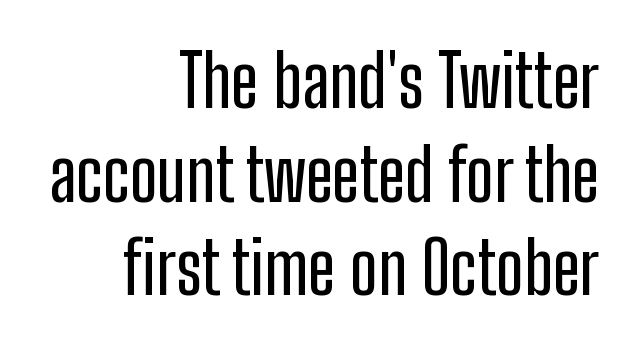
Q: Is the text italic (slanted)? A: No, it is upright.
Q: Is the typeface a serif or a sans-serif typeface? A: Sans-serif.
Q: Is the text underlined? A: No.
Q: How is the paragraph aligned? A: Right-aligned.
Q: Is the spacing between letters normal or unusually wide? A: Normal.
Q: Is the spacing between lines tight, normal or loose? A: Normal.
Q: Width (condensed, normal, or wide)? A: Condensed.
Q: Stroke contrast? A: Low.
Q: x-height? A: Medium.
Q: Monospaced? A: No.
